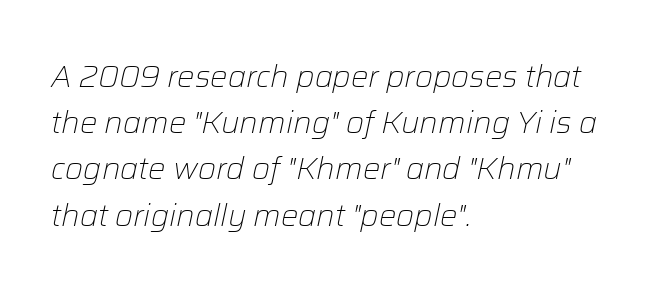
The vertical gap from one line to the next is medium. Between one letter and the next there's only the usual sliver of space. Think of a printed novel: that variable character pitch is what you see here. Quick note: italic. The passage is arranged the way most books set body copy — flush left.
